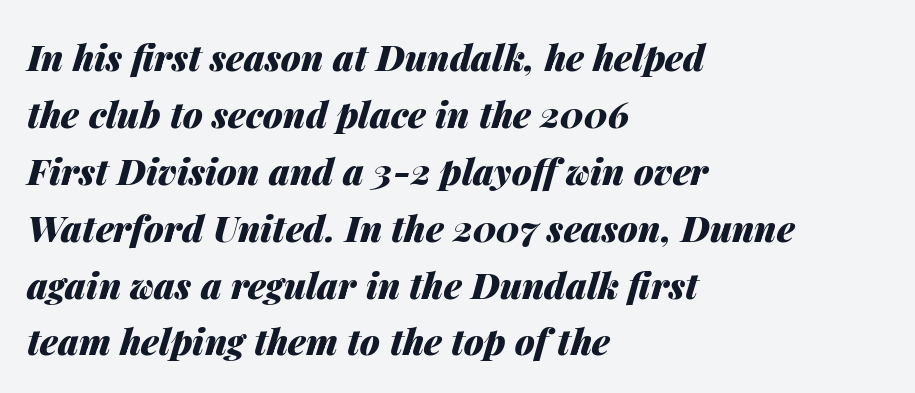
A full-strength bold gives these letters their thick strokes. A classic flush-left, rag-right setting is used for this passage. The rows are spaced the way most documents space them. The letters are slanted; this is an italic face.
